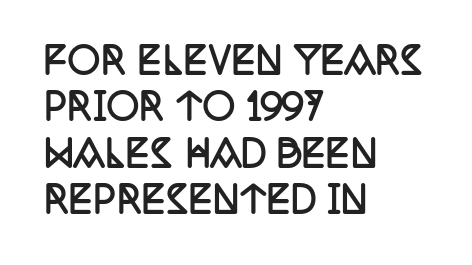
The image shows 36 px semibold, condensed serif type, upright; set left-aligned, normal line spacing (1.29x), normal letter spacing, not underlined; low stroke contrast and a large x-height.
